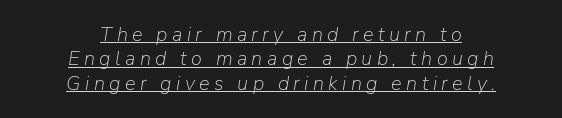
The image shows 20 px text type, italic (leaning right); set centered, line spacing 1.22x, unusually wide letter spacing (+0.22 em), underlined.
